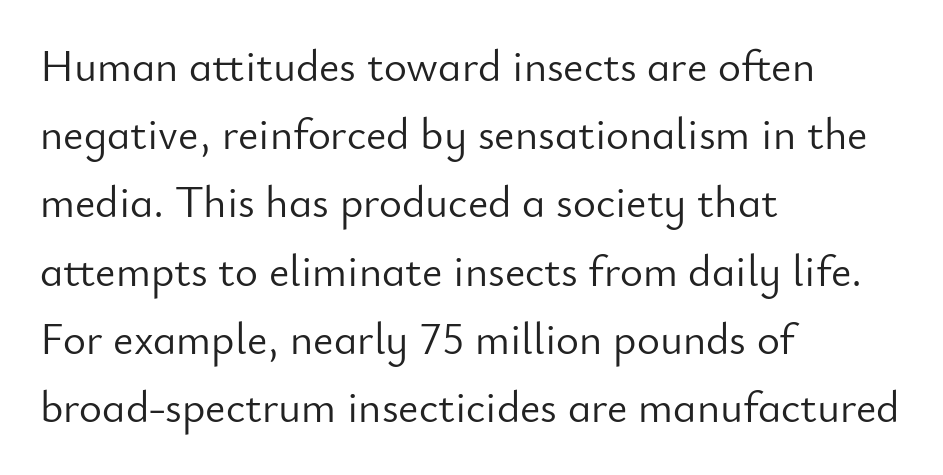
The weight tops out at a normal text grade. The lines sit at an ordinary, default distance from one another. Words float on clear page, feet unadorned. A typesetter would call this proportional, since set widths differ per character. Line starts are locked; line ends wander. This sample uses an upright cut, with every glyph sitting square on the baseline.
